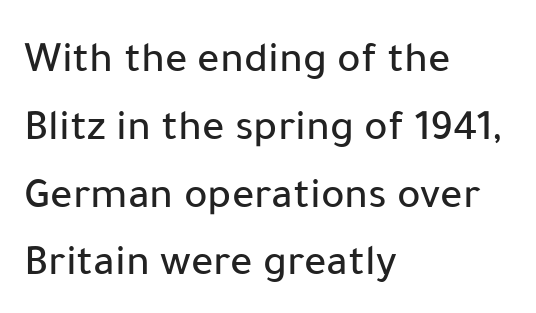
{"serif": "no", "italic": "no", "width": "normal", "stroke_contrast": "low", "x_height": "medium", "monospaced": "no", "underline": "no", "align": "left", "line_spacing": "normal", "line_spacing_ratio": 1.54, "letter_spacing": "normal", "letter_spacing_em": 0.0, "glyph_px": 44}
